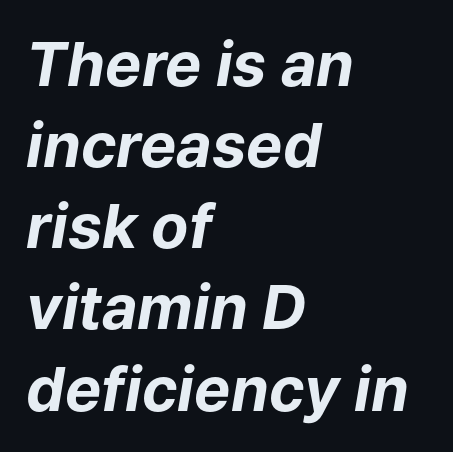
The image shows 61 px bold type, italic (leaning right); set left-aligned, normal line spacing (1.33x), normal letter spacing, not underlined; low stroke contrast and a medium x-height.
